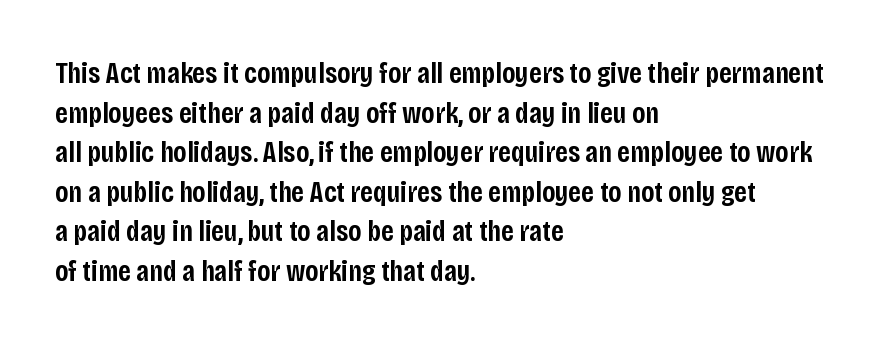
{"serif": "no", "italic": "no", "bold": "semi", "weight": "semibold", "width": "condensed", "stroke_contrast": "low", "x_height": "large", "monospaced": "no", "underline": "no", "align": "left", "line_spacing": "normal", "line_spacing_ratio": 1.32, "letter_spacing": "normal", "letter_spacing_em": 0.0, "glyph_px": 30}
